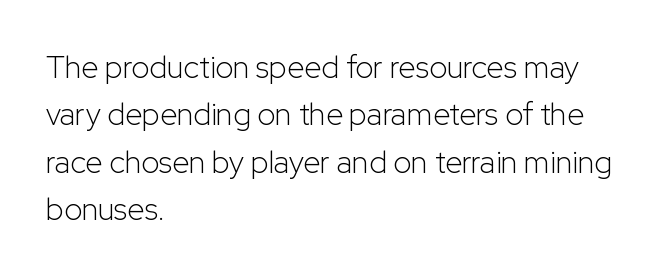
{"serif": "no", "italic": "no", "bold": "no", "weight": "light", "width": "normal", "stroke_contrast": "low", "x_height": "medium", "monospaced": "no", "underline": "no", "align": "left", "line_spacing": "normal", "line_spacing_ratio": 1.53, "letter_spacing": "normal", "letter_spacing_em": 0.0, "glyph_px": 31}
